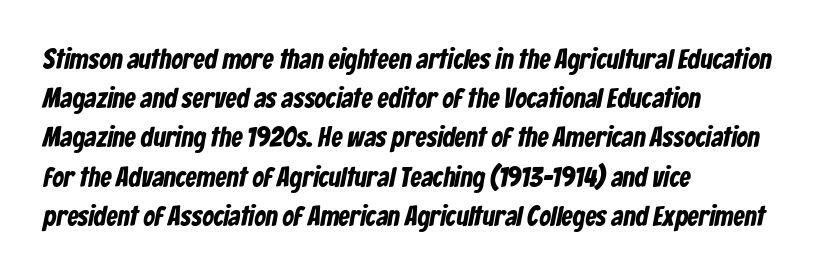
This sample has the flowing, uneven cadence of proportional lettering. The text block is weighted toward the left margin, trailing off unevenly rightward. No word sits above an underline. Regular leading.
